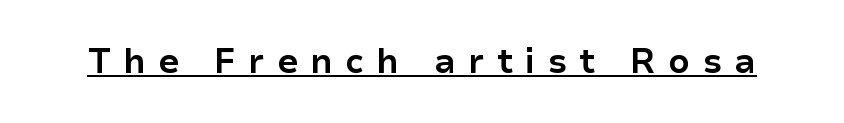
{"serif": "no", "italic": "no", "bold": "yes", "weight": "bold", "width": "normal", "stroke_contrast": "low", "x_height": "medium", "monospaced": "no", "underline": "yes", "letter_spacing": "wide", "letter_spacing_em": 0.36, "glyph_px": 34}
